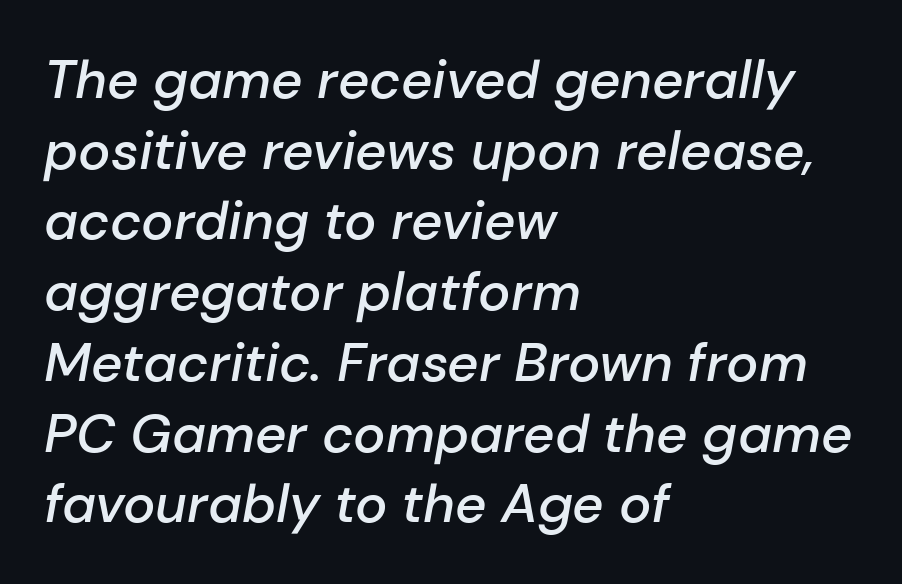
Q: Is the text bold? A: Semi-bold.
Q: Is the text italic (slanted)? A: Yes, it leans right by about 10 degrees.
Q: Is the text underlined? A: No.
Q: How is the paragraph aligned? A: Left-aligned.
Q: Is the spacing between letters normal or unusually wide? A: Normal.
Q: Is the spacing between lines tight, normal or loose? A: Normal.
Q: Width (condensed, normal, or wide)? A: Normal.
Q: Stroke contrast? A: Low.
Q: x-height? A: Medium.
Q: Monospaced? A: No.
